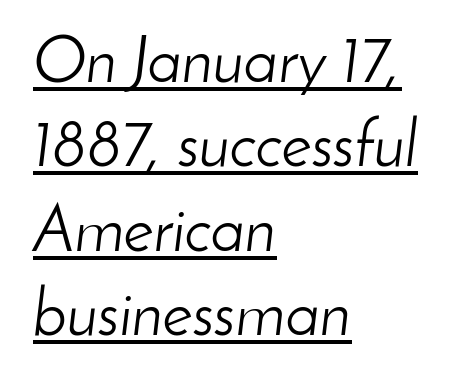
Q: Is the text bold? A: No.
Q: Is the text italic (slanted)? A: Yes, it leans right by about 8 degrees.
Q: Is the text underlined? A: Yes.
Q: How is the paragraph aligned? A: Left-aligned.
Q: Is the spacing between letters normal or unusually wide? A: Normal.
Q: Is the spacing between lines tight, normal or loose? A: Normal.
Q: Width (condensed, normal, or wide)? A: Normal.
Q: Stroke contrast? A: Low.
Q: x-height? A: Small.
Q: Monospaced? A: No.
